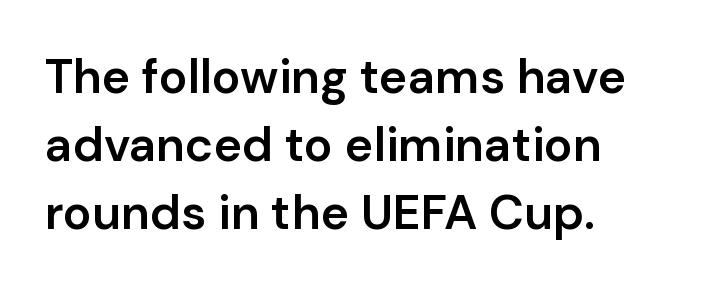
{"serif": "no", "italic": "no", "bold": "semi", "weight": "semibold", "width": "normal", "stroke_contrast": "low", "x_height": "medium", "monospaced": "no", "underline": "no", "align": "left", "line_spacing": "normal", "line_spacing_ratio": 1.42, "letter_spacing": "normal", "letter_spacing_em": 0.0, "glyph_px": 48}
